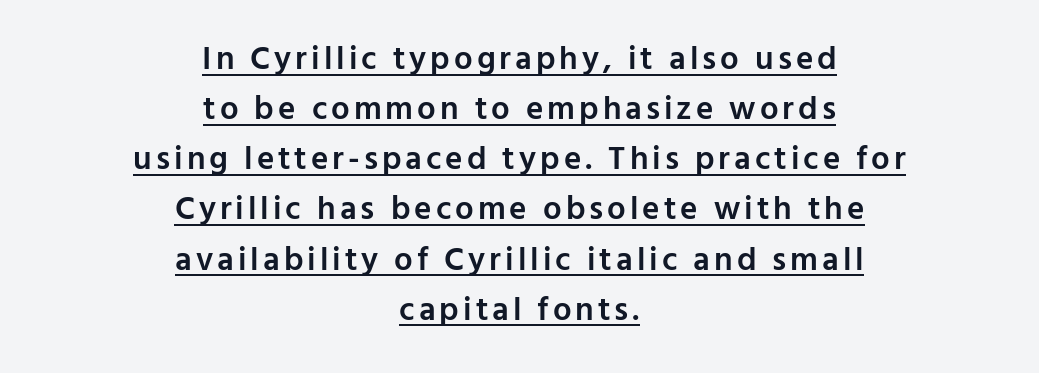
I'd call this a sans setting — the letters go barefoot. In terms of posture, this sample is upright. The passage shown is typed in a proportional face where columns would drift. Leading matches the norm, producing a regular column. As a designer I'd log this as weight 600, semibold. The lines in this sample share a center point and differ in where they start and stop.
